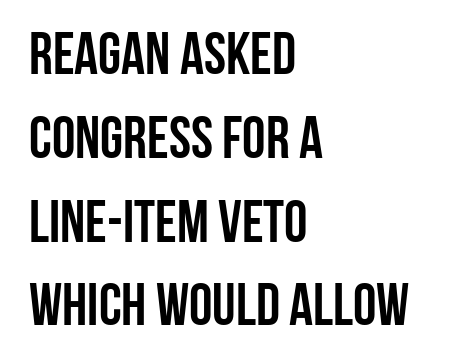
Interline gaps are of average width in this sample. Descenders hang freely into open space. The face used here is proportionally spaced, like ordinary book or web type. Alignment: flush left. This sample uses a sans-serif face. Characters remain perfectly vertical along every line.
